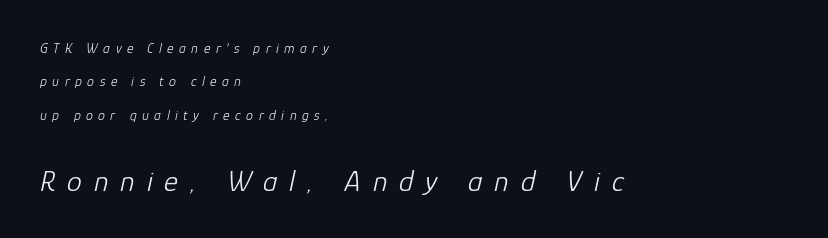
The image shows 30 px light type, italic (leaning right); set left-aligned, loose line spacing (2.38x), unusually wide letter spacing (+0.39 em), not underlined; the second (bottom) block is 2.14x larger; low stroke contrast and a medium x-height.
